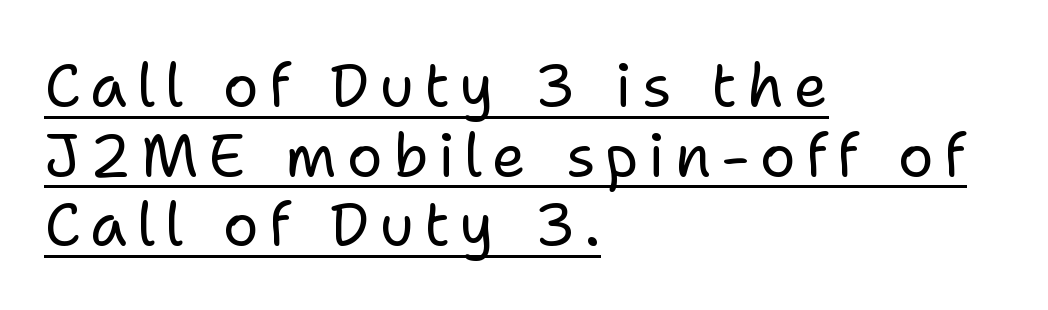
The text block is weighted toward the left margin, trailing off unevenly rightward. Do the characters align in a grid? No, the font is proportional. Classification — sans serif. The passage shown is underscored from start to finish. Heaviness? Minimal to ordinary, like unemphasized prose. The letters stand straight up with perfectly vertical stems.
